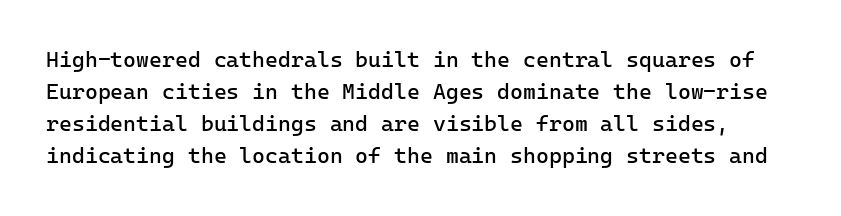
Q: Is the text bold? A: No.
Q: Is the text italic (slanted)? A: No, it is upright.
Q: Is the text underlined? A: No.
Q: Is the spacing between letters normal or unusually wide? A: Normal.
Q: Is the spacing between lines tight, normal or loose? A: Normal.
